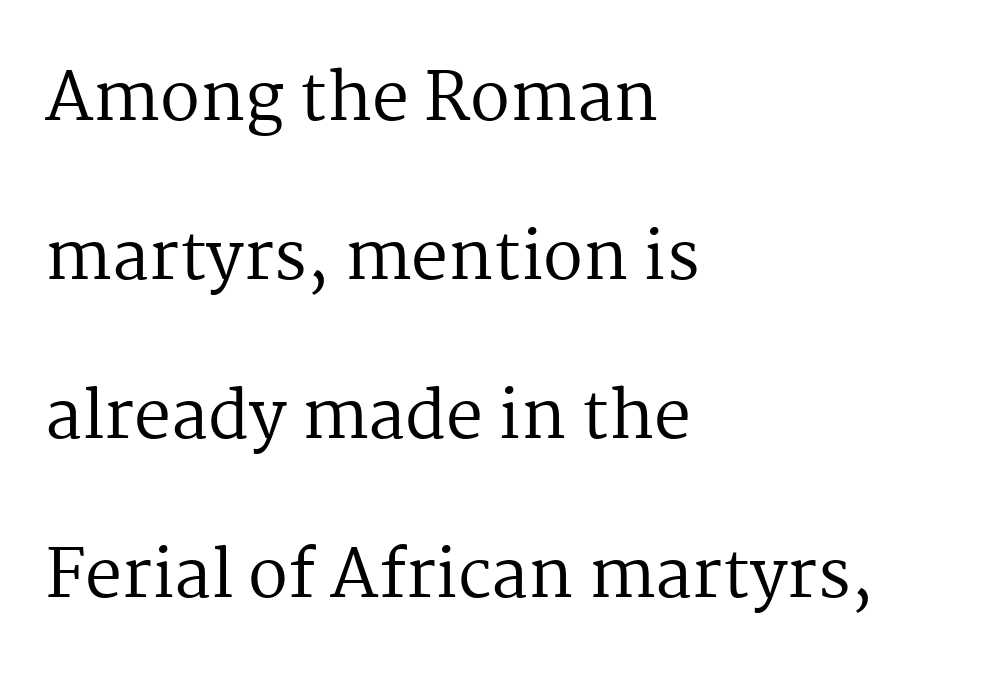
The letters sit at their default tracking, neither squeezed nor spread. A typesetter would call this leading open, well beyond the default. If you drew a ruler down the left edge, every line would touch it. Weight class: somewhere from thin through regular. Character widths vary here, with narrow letters taking less room than wide ones.
